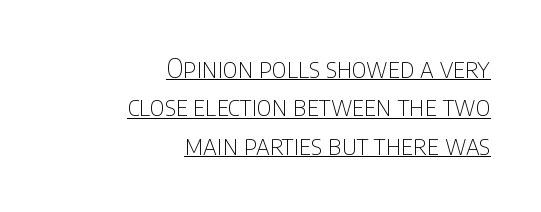
{"italic": "no", "bold": "no", "underline": "yes", "align": "right", "line_spacing": "normal", "line_spacing_ratio": 1.48, "letter_spacing": "normal", "letter_spacing_em": 0.0, "glyph_px": 26}
